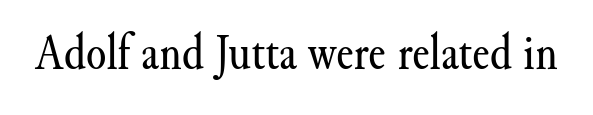
Q: Is the text bold? A: No.
Q: Is the text italic (slanted)? A: No, it is upright.
Q: Is the typeface a serif or a sans-serif typeface? A: Serif.
Q: Is the text underlined? A: No.
Q: Is the spacing between letters normal or unusually wide? A: Normal.
Q: Width (condensed, normal, or wide)? A: Normal.
Q: Stroke contrast? A: Medium.
Q: x-height? A: Small.
Q: Monospaced? A: No.
